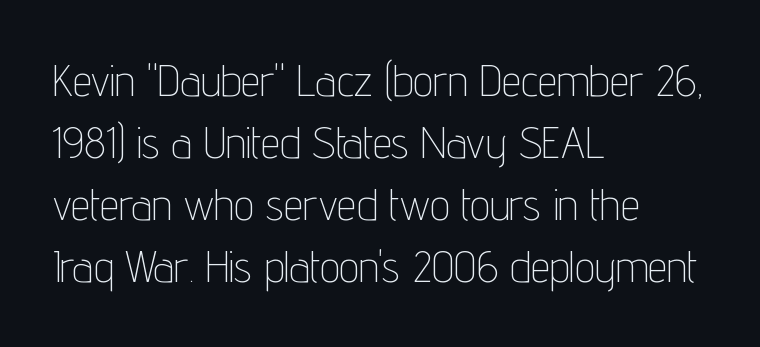
Decoration check: the copy has no underline. The paragraph shown leans on its left margin. Think standard paragraph weight, or any step lighter than that. Default kerning and tracking; the words read as compact shapes. The line-height multiplier appears to be the usual default. Rendered with straight, roman letterforms.
